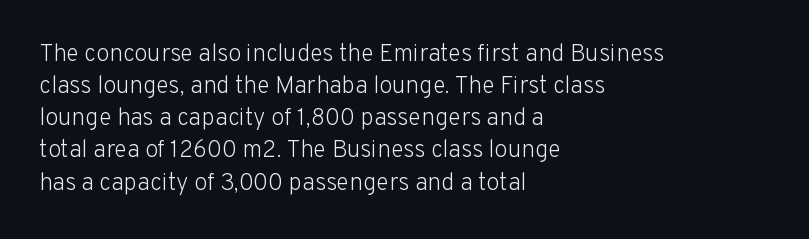
{"italic": "no", "bold": "no", "underline": "no", "align": "left", "line_spacing": "normal", "line_spacing_ratio": 1.34, "letter_spacing": "normal", "letter_spacing_em": 0.0, "glyph_px": 24}
